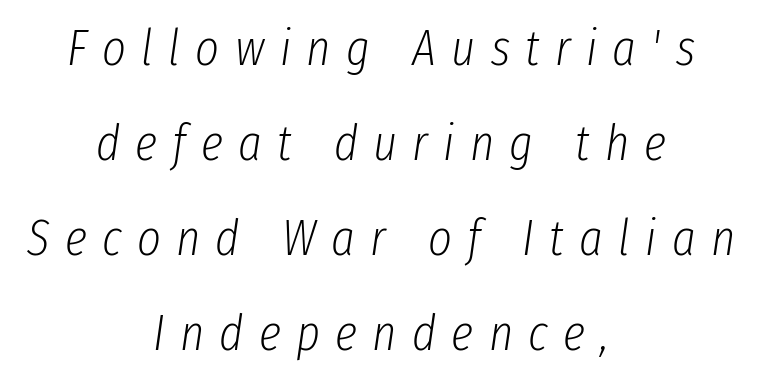
Rule under the text: the space is simply empty. A student would call this center alignment; a typographer would say set centered. Does the lettering tilt? It does — this is italic. Short note: letters widely spaced.
